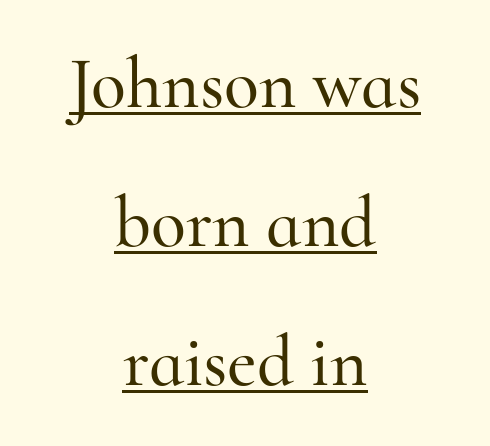
Q: Is the text italic (slanted)? A: No, it is upright.
Q: Is the typeface a serif or a sans-serif typeface? A: Serif.
Q: Is the text underlined? A: Yes.
Q: How is the paragraph aligned? A: Centered.
Q: Is the spacing between letters normal or unusually wide? A: Normal.
Q: Is the spacing between lines tight, normal or loose? A: Loose.
Q: Width (condensed, normal, or wide)? A: Normal.
Q: Stroke contrast? A: High.
Q: x-height? A: Small.
Q: Monospaced? A: No.
